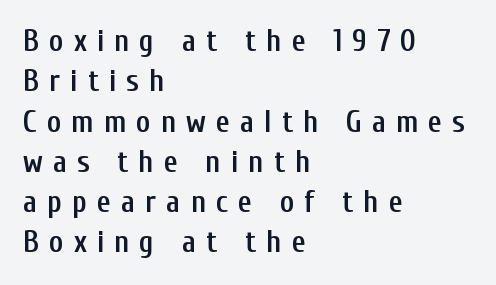
These lines sit exactly where default settings would place them. The rendering uses natural spacing where letterforms have individual widths. Upright lettering throughout. Only glyphs here, with clear space below each row.
